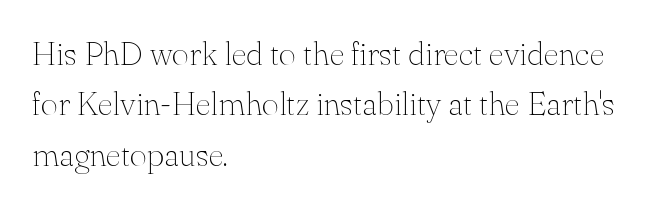
The image shows 33 px thin serif type, upright; set left-aligned, normal line spacing (1.53x), normal letter spacing, not underlined; medium stroke contrast and a small x-height.
